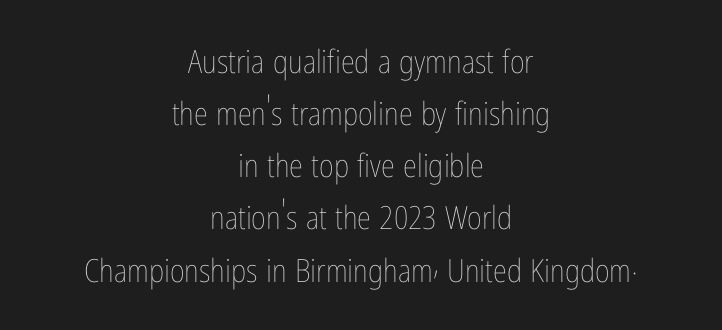
Q: Is the text bold? A: No.
Q: Is the text italic (slanted)? A: No, it is upright.
Q: Is the text underlined? A: No.
Q: How is the paragraph aligned? A: Centered.
Q: Is the spacing between letters normal or unusually wide? A: Normal.
Q: Is the spacing between lines tight, normal or loose? A: Normal.
Q: Width (condensed, normal, or wide)? A: Condensed.
Q: Stroke contrast? A: Low.
Q: x-height? A: Medium.
Q: Monospaced? A: No.
